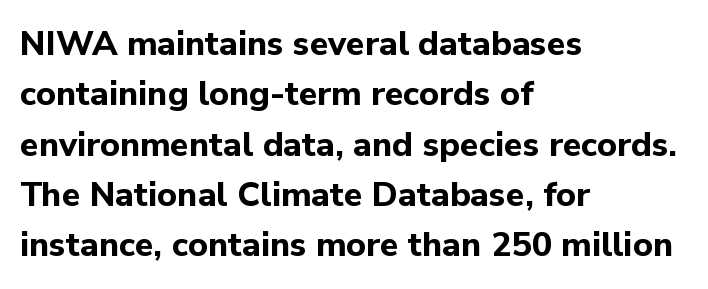
The image shows 34 px bold sans-serif type, upright; set left-aligned, normal line spacing (1.48x), normal letter spacing, not underlined; low stroke contrast and a medium x-height.
